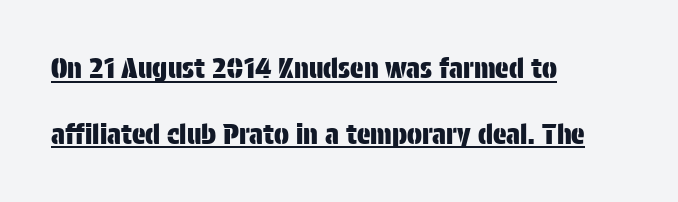
Q: Is the text italic (slanted)? A: No, it is upright.
Q: Is the typeface a serif or a sans-serif typeface? A: Sans-serif.
Q: Is the text underlined? A: Yes.
Q: How is the paragraph aligned? A: Left-aligned.
Q: Is the spacing between letters normal or unusually wide? A: Normal.
Q: Is the spacing between lines tight, normal or loose? A: Loose.
Q: Width (condensed, normal, or wide)? A: Condensed.
Q: Stroke contrast? A: Low.
Q: x-height? A: Large.
Q: Monospaced? A: No.
